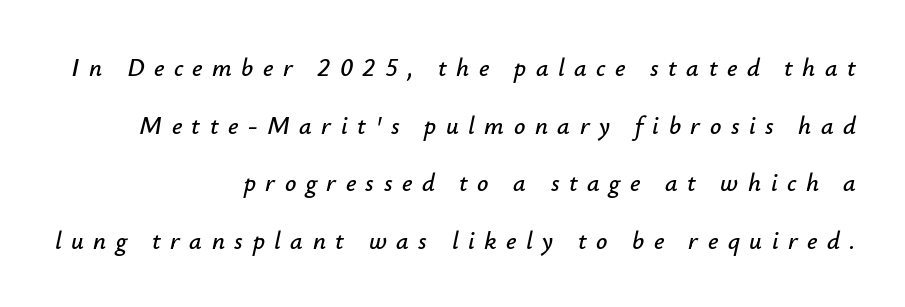
The image shows 25 px text type, italic (leaning right); set right-aligned, loose line spacing (2.31x), unusually wide letter spacing (+0.38 em), not underlined.
